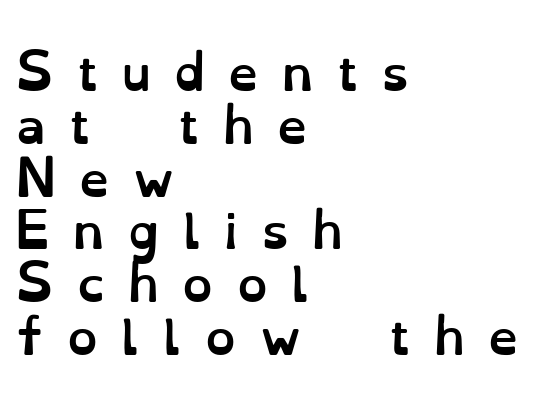
Q: Is the text bold? A: Yes.
Q: Is the text italic (slanted)? A: No, it is upright.
Q: Is the text underlined? A: No.
Q: How is the paragraph aligned? A: Left-aligned.
Q: Is the spacing between letters normal or unusually wide? A: Unusually wide.
Q: Is the spacing between lines tight, normal or loose? A: Tight.
Q: Width (condensed, normal, or wide)? A: Normal.
Q: Stroke contrast? A: Low.
Q: x-height? A: Small.
Q: Monospaced? A: No.
